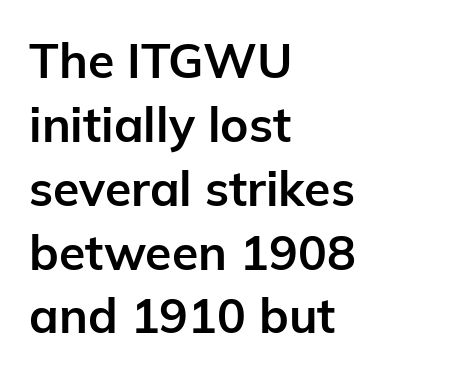
Letters rest on an invisible, unmarked baseline. Note: no serifs on the glyphs. This block has exactly the height ordinary leading produces. The typography opts for an upright posture over an oblique one. Set as a true bold cut, around the 700 mark. Alignment: flush left.
